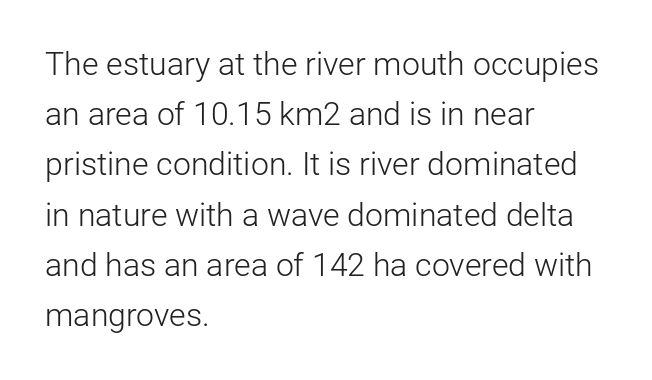
Tall strokes in this sample are plumb rather than angled. Is the block centered? No — it sits flush against the left margin. Proportional: the letters do not fall into vertical columns. The font family rendered here belongs to the sans-serif group. Underlining? Definitely not there.
